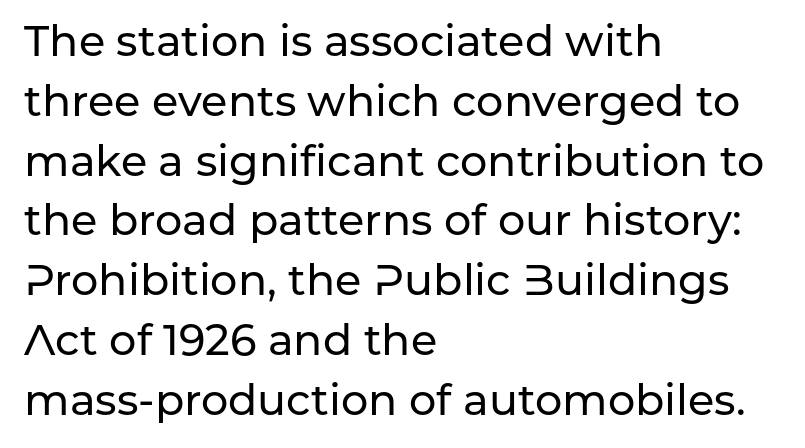
The image shows 43 px sans-serif type, upright; set left-aligned, normal line spacing (1.39x), normal letter spacing, not underlined; low stroke contrast and a medium x-height.
